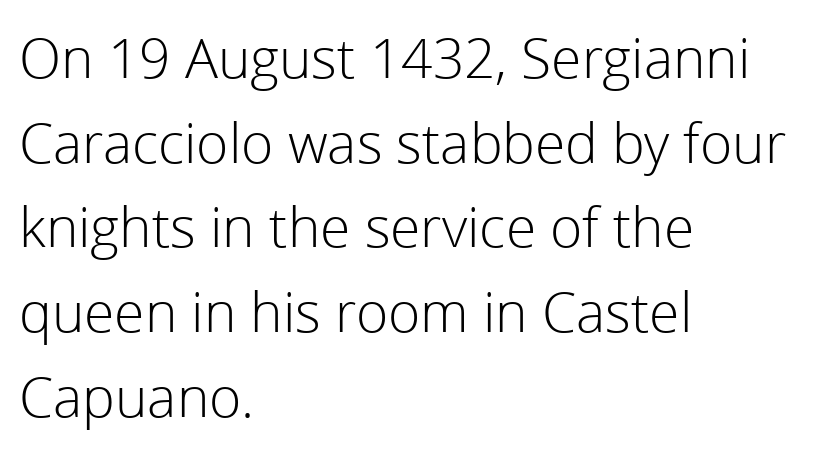
The image shows 55 px light sans-serif type, upright; set left-aligned, normal line spacing (1.54x), normal letter spacing, not underlined; a medium x-height.
